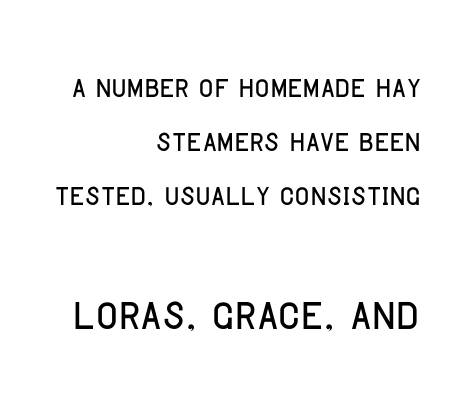
Nope, not italic — everything's standing straight. Look at the tracking — it's just the regular setting, nothing added. The type family on display is of the sans-serif kind. A flush-right, rag-left setting is used for this passage. What's the leading like? Ordinary, nothing unusual. Only glyphs here, with clear space below each row.
